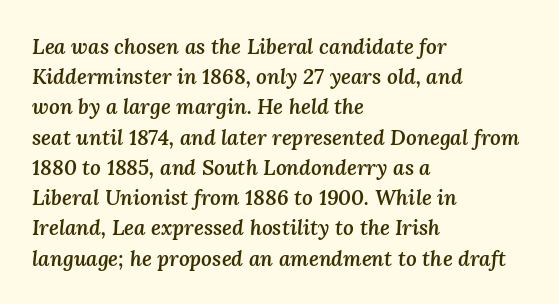
Q: Is the text bold? A: Semi-bold.
Q: Is the text italic (slanted)? A: Yes, it leans right by about 3 degrees.
Q: Is the text underlined? A: No.
Q: How is the paragraph aligned? A: Left-aligned.
Q: Is the spacing between letters normal or unusually wide? A: Normal.
Q: Is the spacing between lines tight, normal or loose? A: Normal.
